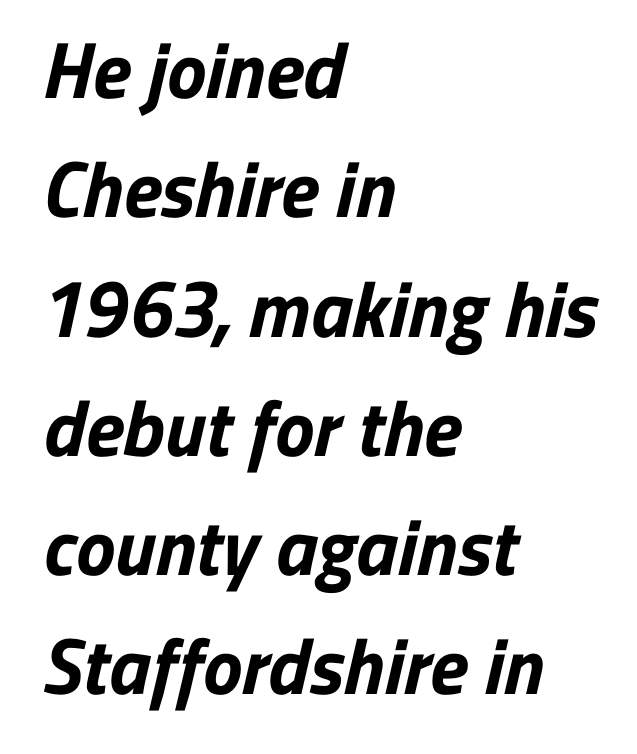
{"serif": "no", "bold": "yes", "weight": "bold", "width": "normal", "stroke_contrast": "low", "x_height": "medium", "monospaced": "no", "underline": "no", "align": "left", "line_spacing": "normal", "line_spacing_ratio": 1.51, "letter_spacing": "normal", "letter_spacing_em": 0.0, "glyph_px": 79}
